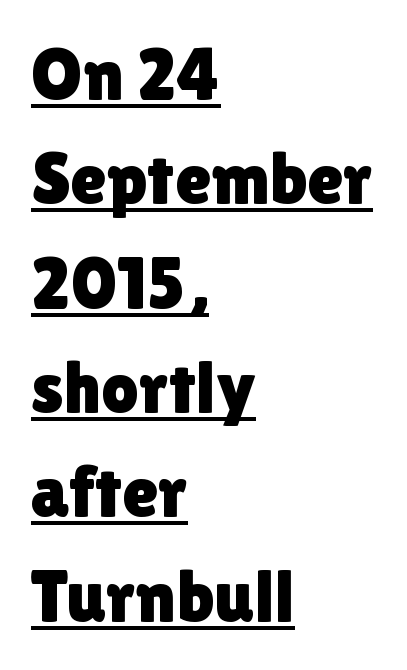
The image shows 74 px sans-serif type, upright; set left-aligned, normal line spacing (1.41x), normal letter spacing, underlined; low stroke contrast and a medium x-height.
